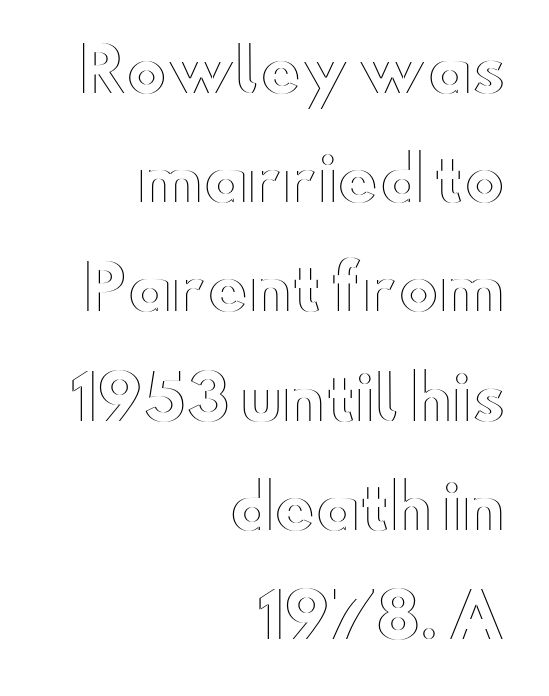
The image shows 61 px wide type, upright; set right-aligned, line spacing 1.79x, normal letter spacing, not underlined; a small x-height.
